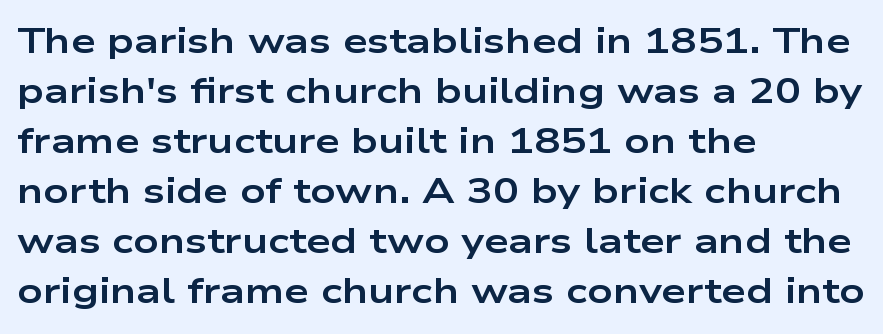
These lines carry a lot of weight — the face is fully bold. Nope, no serifs anywhere on these letters. The passage shown is not underscored anywhere. Note the varied advance widths — an 'i' is clearly narrower than an 'm'. The lettering stays uniformly vertical, giving the passage a roman look.
